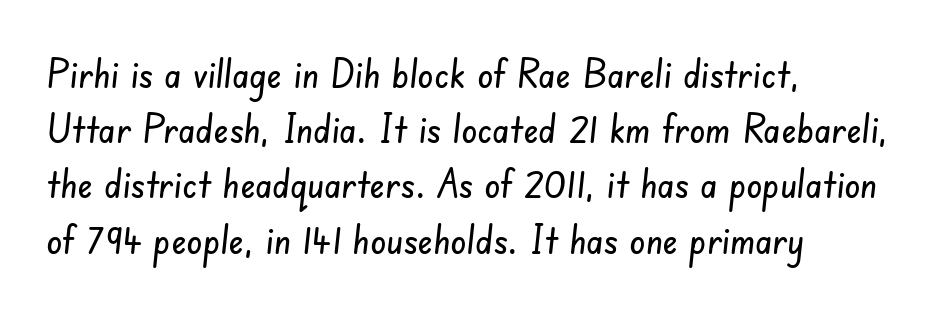
{"serif": "no", "width": "condensed", "stroke_contrast": "low", "x_height": "small", "monospaced": "no", "underline": "no", "align": "left", "line_spacing": "normal", "line_spacing_ratio": 1.38, "letter_spacing": "normal", "letter_spacing_em": 0.0, "glyph_px": 40}
